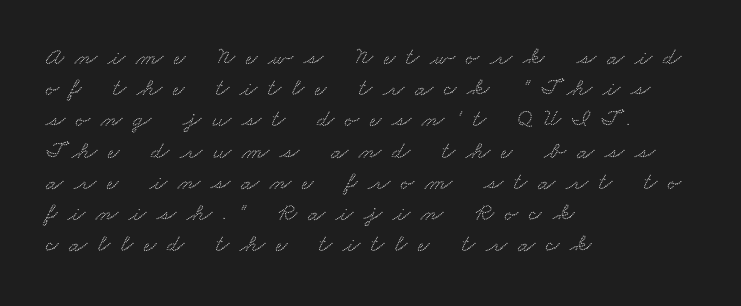
The image shows 25 px text type; set left-aligned, normal line spacing (1.25x), unusually wide letter spacing (+0.44 em), not underlined.
